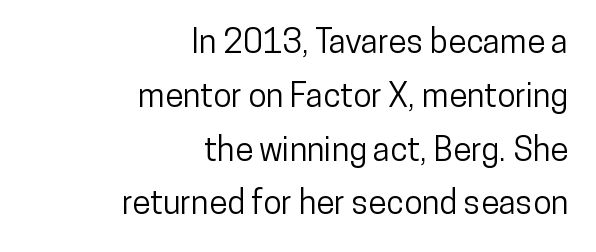
Horizontally, the lines are justified to the trailing edge only. Look at the bottom of the vertical strokes: they stop flat, with no serifs. Descender tails drop into unmarked territory. The lettering stays uniformly vertical, giving the passage a roman look. In terms of letterspacing, this is plain default setting.
